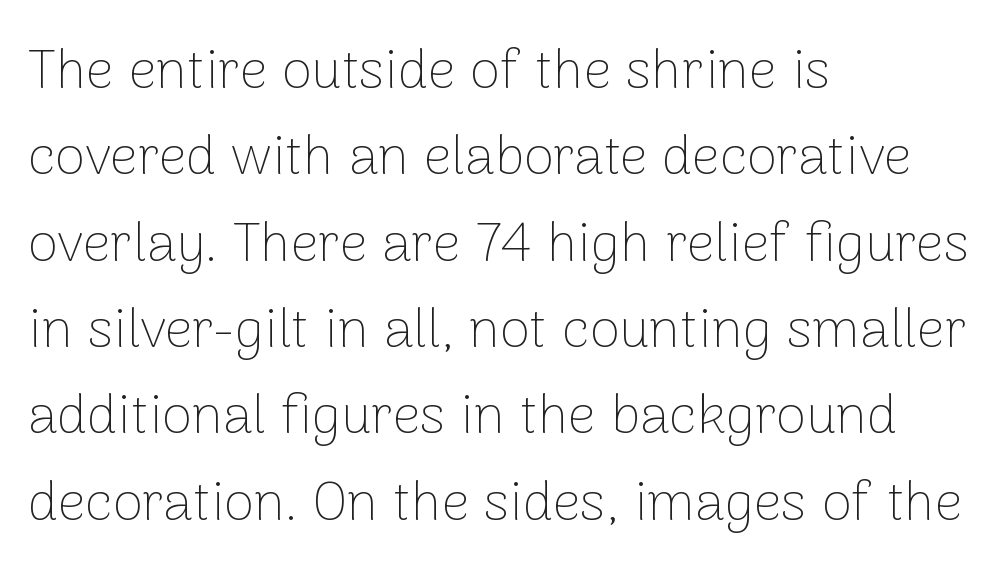
Q: Is the text bold? A: No.
Q: Is the text italic (slanted)? A: No, it is upright.
Q: Is the typeface a serif or a sans-serif typeface? A: Sans-serif.
Q: Is the text underlined? A: No.
Q: How is the paragraph aligned? A: Left-aligned.
Q: Is the spacing between letters normal or unusually wide? A: Normal.
Q: Is the spacing between lines tight, normal or loose? A: Normal.
Q: Width (condensed, normal, or wide)? A: Normal.
Q: Stroke contrast? A: Low.
Q: x-height? A: Medium.
Q: Monospaced? A: No.
